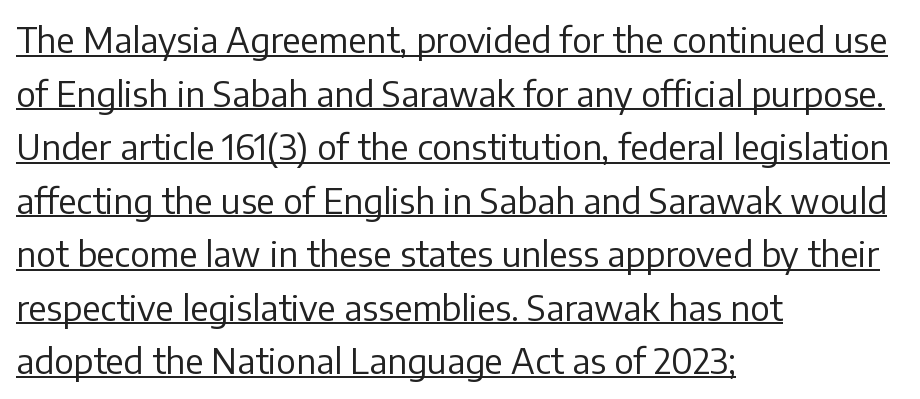
The image shows 35 px regular-weight sans-serif type, upright; set left-aligned, normal line spacing (1.53x), normal letter spacing, underlined; low stroke contrast and a medium x-height.
